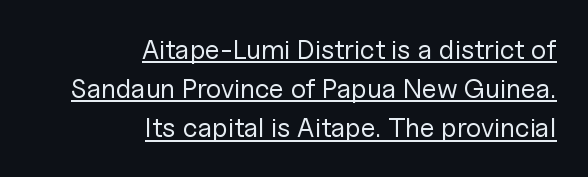
The image shows 27 px text type, upright; set right-aligned, normal line spacing (1.45x), normal letter spacing, underlined.
